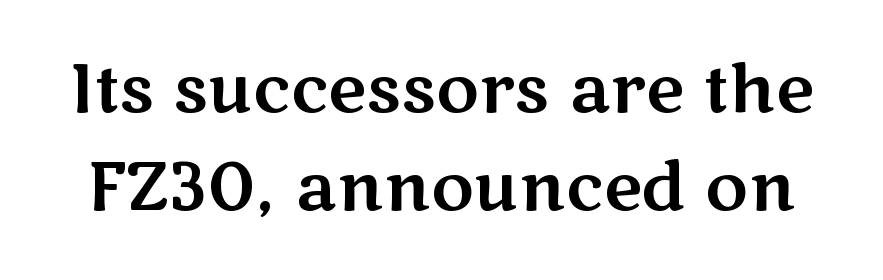
The image shows 66 px wide sans-serif type, upright; set normal line spacing (1.48x), normal letter spacing, not underlined; medium stroke contrast and a medium x-height.
